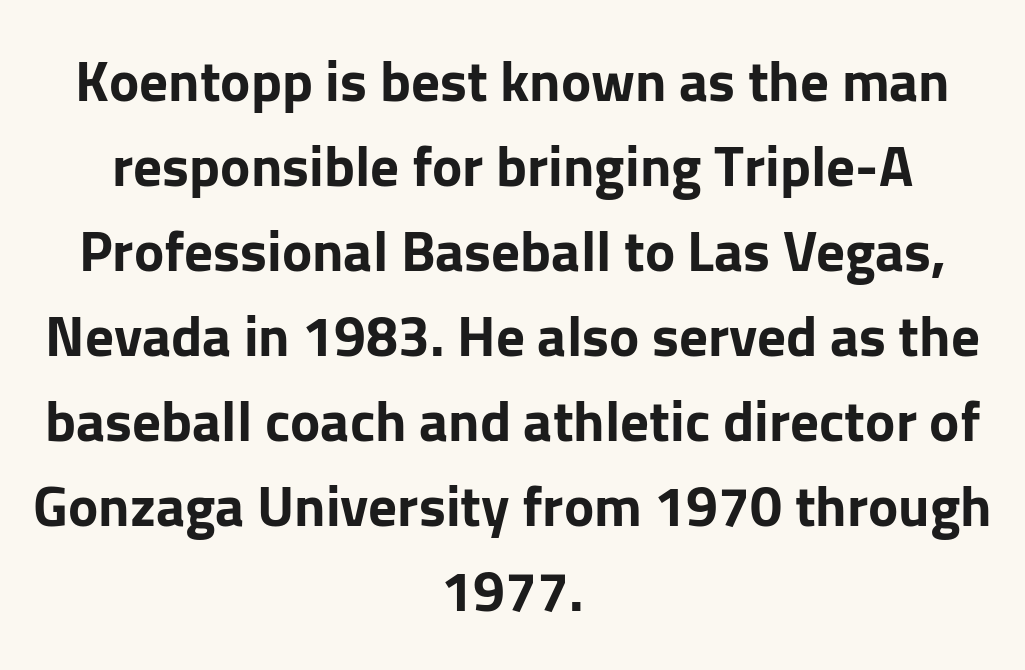
Quick note: underline off. Interline gaps are of average width in this sample. The typesetting leans heavy: a genuine bold. These lines stack symmetrically, like a column narrowing and widening about its center. Do the characters align in a grid? No, the font is proportional.
